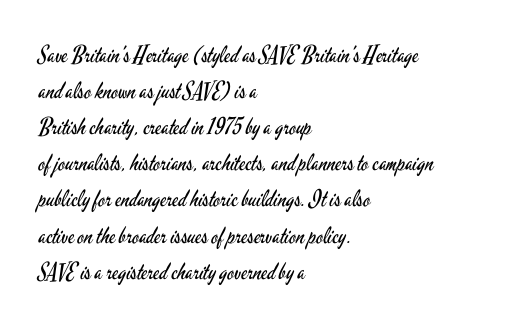
Q: Is the text bold? A: No.
Q: Is the text italic (slanted)? A: Yes.
Q: Is the text underlined? A: No.
Q: How is the paragraph aligned? A: Left-aligned.
Q: Is the spacing between letters normal or unusually wide? A: Normal.
Q: Is the spacing between lines tight, normal or loose? A: Normal.
